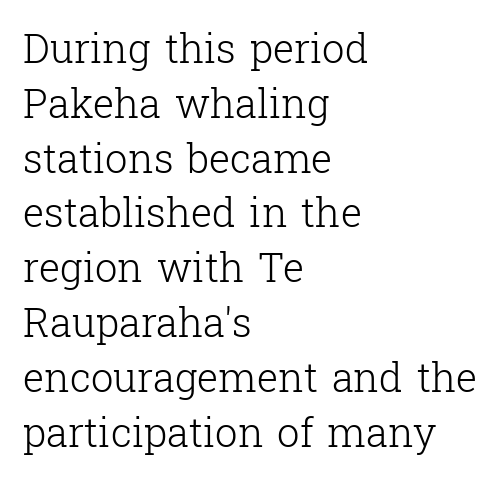
No extra ink here — the face is not bold. Spacing verdict: proportional, widths tailored to each character. This sample uses an upright cut, with every glyph sitting square on the baseline. The lines are quadded left. Plain, unruled lines of type. Check where the strokes stop: tiny serifs finish them off.
